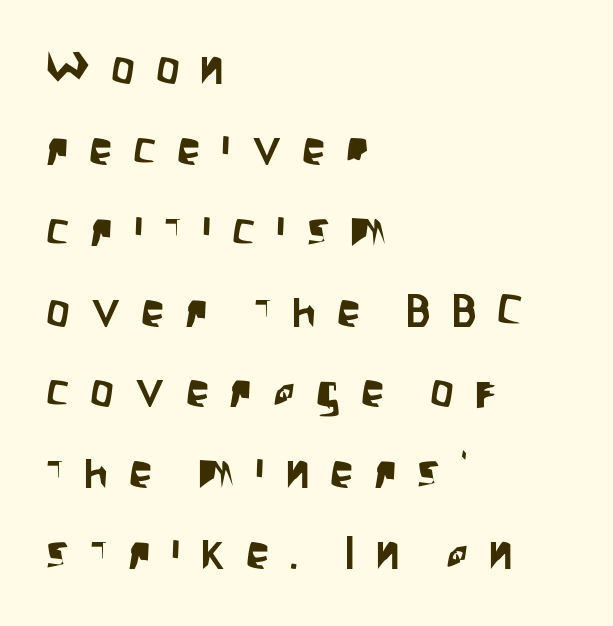
Q: Is the text italic (slanted)? A: No, it is upright.
Q: Is the typeface a serif or a sans-serif typeface? A: Sans-serif.
Q: Is the text underlined? A: No.
Q: How is the paragraph aligned? A: Left-aligned.
Q: Is the spacing between letters normal or unusually wide? A: Unusually wide.
Q: Width (condensed, normal, or wide)? A: Condensed.
Q: Stroke contrast? A: Low.
Q: x-height? A: Large.
Q: Monospaced? A: No.
